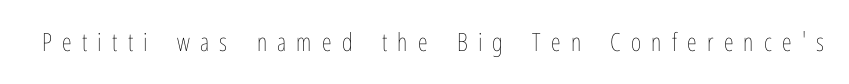
The typeface has the unassuming heft of standard copy or less. Glance below the letters and you will spot only blank space. Look at the tracking — it's clearly loosened, letters drifting apart. Posture: upright roman.
